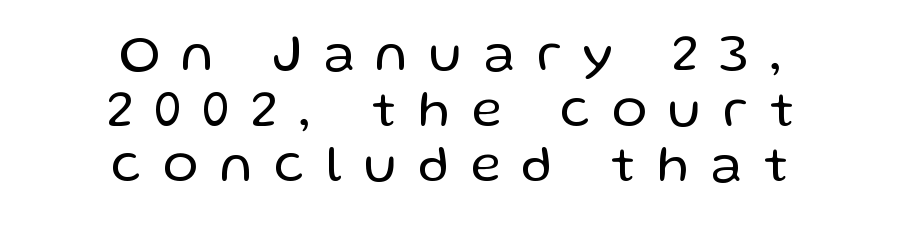
If you folded the block vertically in half, each line would mirror itself in length. Serif or sans? Sans — the stroke terminals are bare. Here the designer chose a conventional face with non-uniform glyph widths. Baseline-to-baseline distance is barely more than the letter height.
